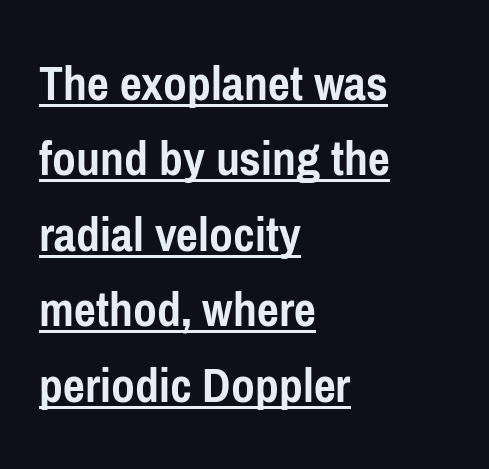
Unlike a traditional serif, this face leaves its strokes unadorned. This sample uses an upright cut, with every glyph sitting square on the baseline. What decoration does the sample have? An underline. The type is set solid horizontally, with unmodified tracking. What's the leading like? Ordinary, nothing unusual. Note the varied advance widths — an 'i' is clearly narrower than an 'm'.
